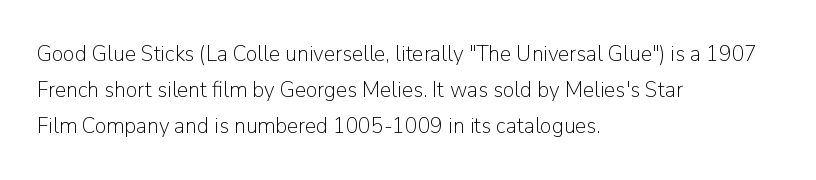
{"italic": "no", "bold": "no", "underline": "no", "align": "left", "line_spacing": "normal", "line_spacing_ratio": 1.57, "letter_spacing": "normal", "letter_spacing_em": 0.0, "glyph_px": 23}
